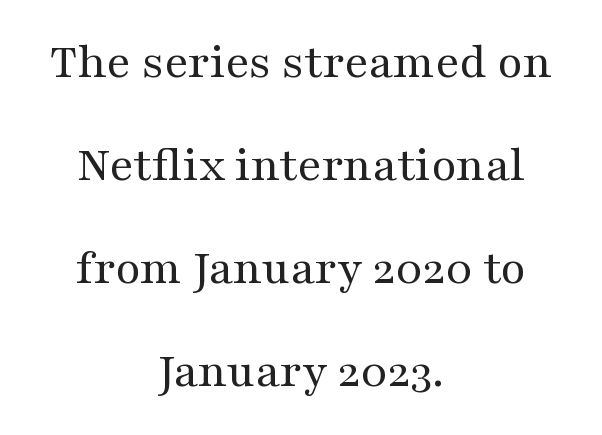
Q: Is the text bold? A: No.
Q: Is the text italic (slanted)? A: No, it is upright.
Q: Is the typeface a serif or a sans-serif typeface? A: Serif.
Q: Is the text underlined? A: No.
Q: How is the paragraph aligned? A: Centered.
Q: Is the spacing between letters normal or unusually wide? A: Normal.
Q: Is the spacing between lines tight, normal or loose? A: Loose.
Q: Width (condensed, normal, or wide)? A: Wide.
Q: Stroke contrast? A: Medium.
Q: x-height? A: Medium.
Q: Monospaced? A: No.
